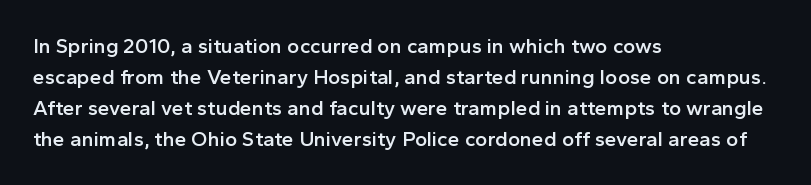
The image shows 21 px text type, upright; set left-aligned, normal line spacing (1.47x), normal letter spacing, not underlined.
